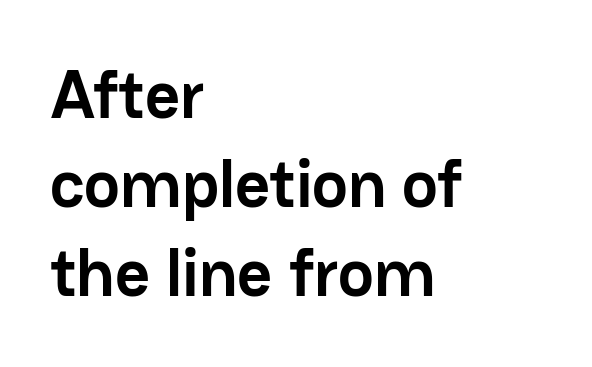
Q: Is the text bold? A: Yes.
Q: Is the text italic (slanted)? A: No, it is upright.
Q: Is the typeface a serif or a sans-serif typeface? A: Sans-serif.
Q: Is the text underlined? A: No.
Q: How is the paragraph aligned? A: Left-aligned.
Q: Is the spacing between letters normal or unusually wide? A: Normal.
Q: Is the spacing between lines tight, normal or loose? A: Normal.
Q: Width (condensed, normal, or wide)? A: Normal.
Q: Stroke contrast? A: Low.
Q: x-height? A: Medium.
Q: Monospaced? A: No.
